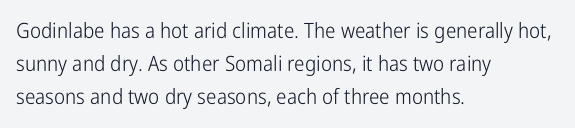
Q: Is the text bold? A: No.
Q: Is the text italic (slanted)? A: No, it is upright.
Q: Is the text underlined? A: No.
Q: How is the paragraph aligned? A: Left-aligned.
Q: Is the spacing between letters normal or unusually wide? A: Normal.
Q: Is the spacing between lines tight, normal or loose? A: Normal.
